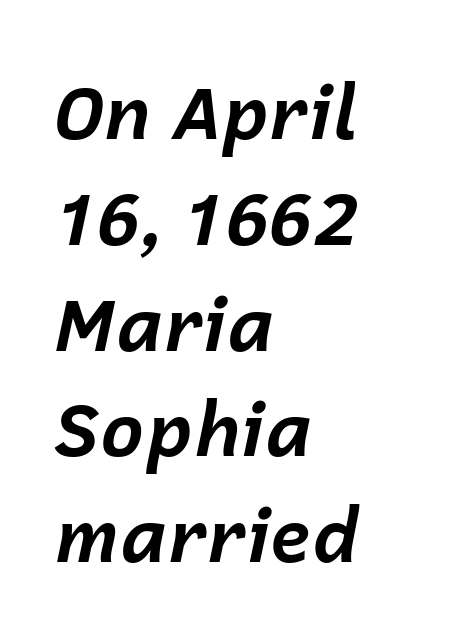
A typesetter would call this zero additional tracking. If you drew a line through each stem, it would be angled. The paragraph has a hard left edge and a soft right edge. No word sits above an underline.
